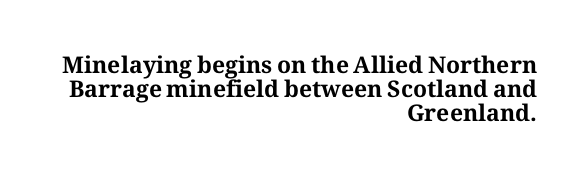
The image shows 23 px bold type, upright; set right-aligned, tight line spacing (1.04x), normal letter spacing, not underlined.
